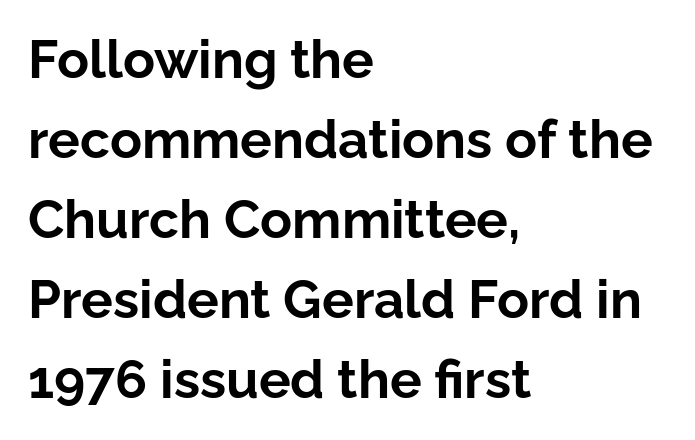
Q: Is the text bold? A: Yes.
Q: Is the text italic (slanted)? A: No, it is upright.
Q: Is the typeface a serif or a sans-serif typeface? A: Sans-serif.
Q: Is the text underlined? A: No.
Q: How is the paragraph aligned? A: Left-aligned.
Q: Is the spacing between letters normal or unusually wide? A: Normal.
Q: Is the spacing between lines tight, normal or loose? A: Normal.
Q: Width (condensed, normal, or wide)? A: Normal.
Q: Stroke contrast? A: Low.
Q: x-height? A: Medium.
Q: Monospaced? A: No.
